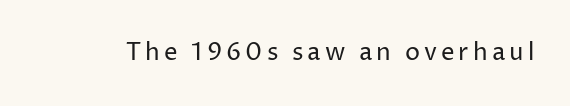
The image shows 24 px text type, upright; set not underlined.
